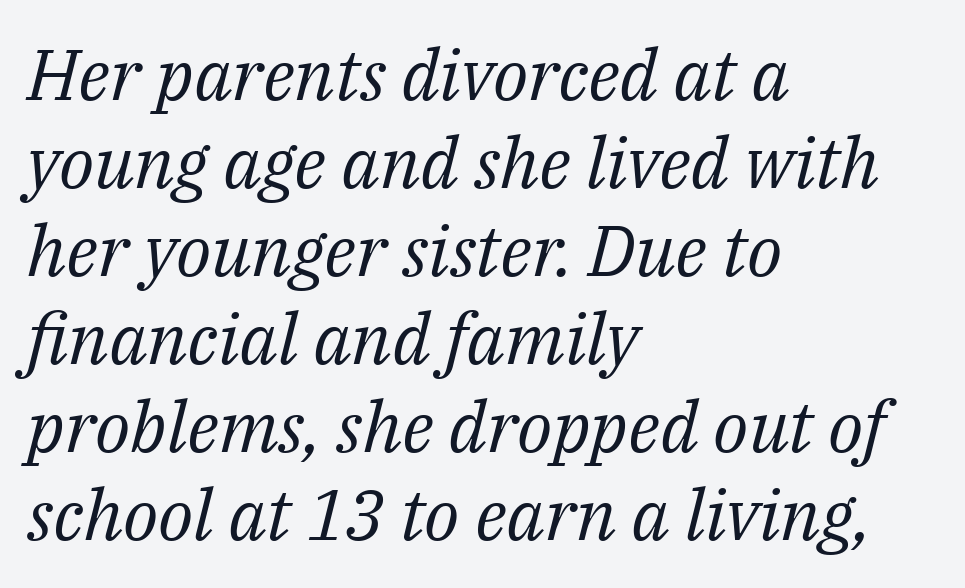
The image shows 71 px regular-weight serif type, italic (leaning right); set left-aligned, line spacing 1.24x, normal letter spacing, not underlined; medium stroke contrast and a medium x-height.
